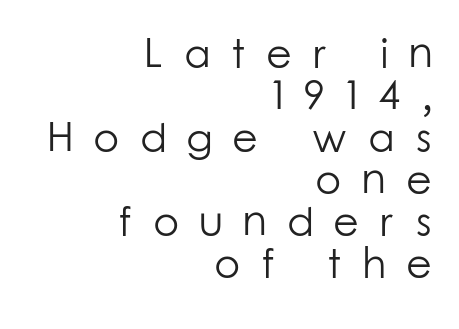
Q: Is the text bold? A: No.
Q: Is the text italic (slanted)? A: No, it is upright.
Q: Is the typeface a serif or a sans-serif typeface? A: Sans-serif.
Q: Is the text underlined? A: No.
Q: How is the paragraph aligned? A: Right-aligned.
Q: Is the spacing between letters normal or unusually wide? A: Unusually wide.
Q: Is the spacing between lines tight, normal or loose? A: Tight.
Q: Width (condensed, normal, or wide)? A: Normal.
Q: Stroke contrast? A: Low.
Q: x-height? A: Medium.
Q: Monospaced? A: No.
